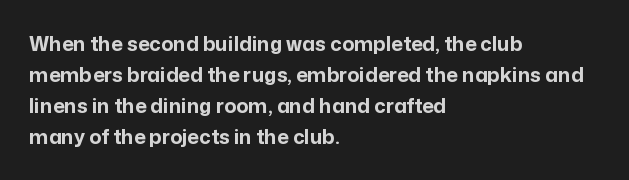
{"italic": "no", "bold": "yes", "underline": "no", "align": "left", "line_spacing": "normal", "line_spacing_ratio": 1.55, "letter_spacing": "normal", "letter_spacing_em": 0.0, "glyph_px": 20}
